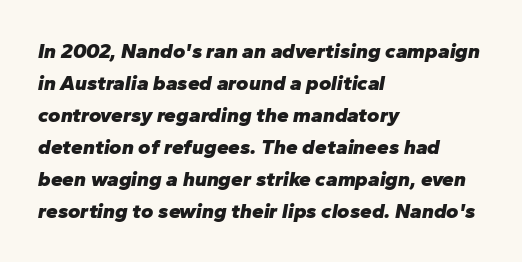
{"italic": "yes", "lean": "right", "slant_degrees": 10, "bold": "yes", "underline": "no", "align": "left", "line_spacing": "normal", "line_spacing_ratio": 1.52, "letter_spacing": "normal", "letter_spacing_em": 0.0, "glyph_px": 21}
